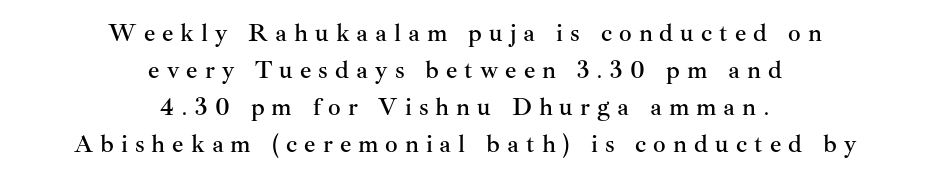
The image shows 25 px text type, upright; set centered, normal line spacing (1.48x), unusually wide letter spacing (+0.28 em), not underlined.
